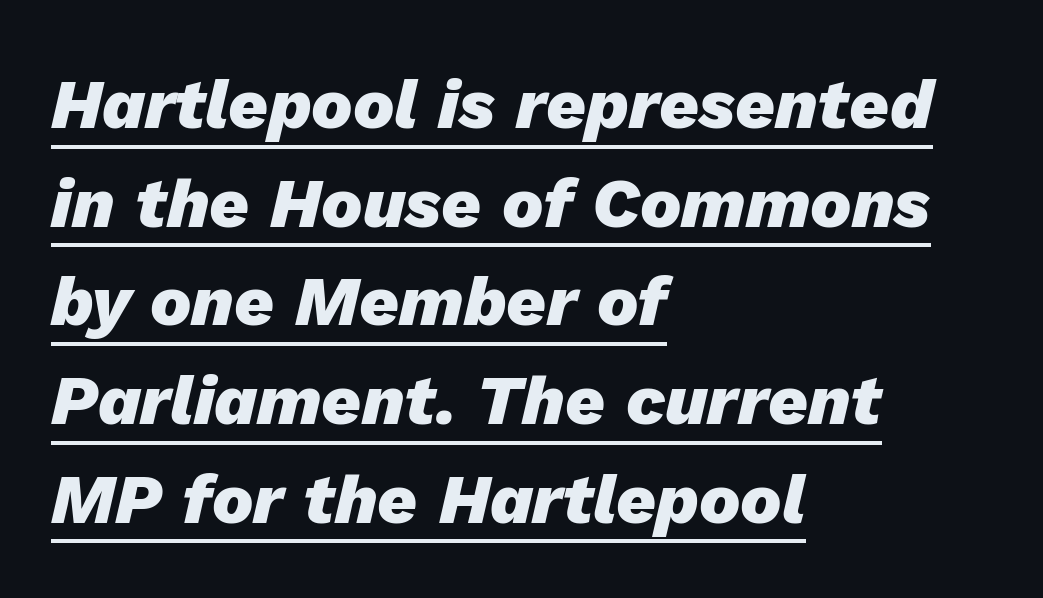
{"italic": "yes", "lean": "right", "slant_degrees": 13, "bold": "yes", "weight": "heavy", "width": "normal", "stroke_contrast": "low", "x_height": "medium", "monospaced": "no", "underline": "yes", "align": "left", "line_spacing": "normal", "line_spacing_ratio": 1.43, "letter_spacing": "normal", "letter_spacing_em": 0.0, "glyph_px": 69}
